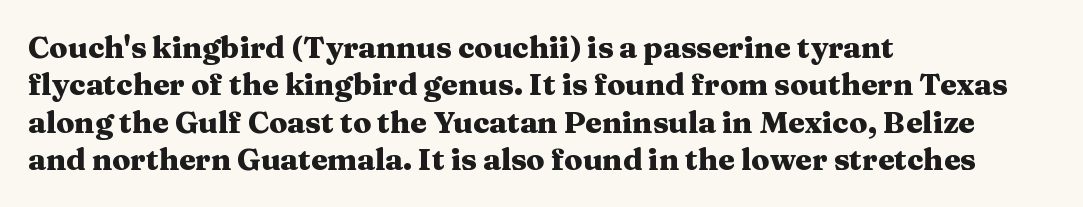
Q: Is the text bold? A: Yes.
Q: Is the text italic (slanted)? A: No, it is upright.
Q: Is the typeface a serif or a sans-serif typeface? A: Serif.
Q: Is the text underlined? A: No.
Q: How is the paragraph aligned? A: Left-aligned.
Q: Is the spacing between letters normal or unusually wide? A: Normal.
Q: Is the spacing between lines tight, normal or loose? A: Normal.
Q: Width (condensed, normal, or wide)? A: Wide.
Q: Stroke contrast? A: Medium.
Q: x-height? A: Medium.
Q: Monospaced? A: No.
